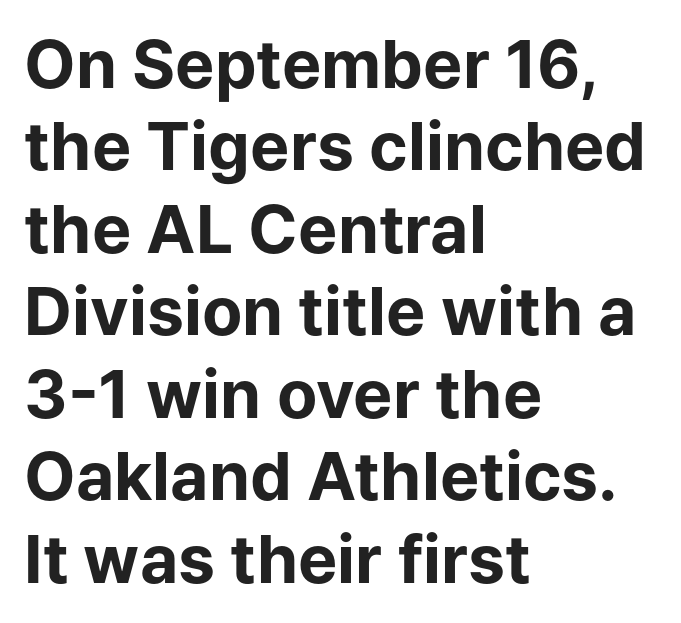
The typesetting leans heavy: a genuine bold. Typeset ragged right — the left edge is the straight one. The line-height multiplier appears to be the usual default. Here the designer chose a conventional face with non-uniform glyph widths. The text was rendered using a sans face with plain stroke endings.
